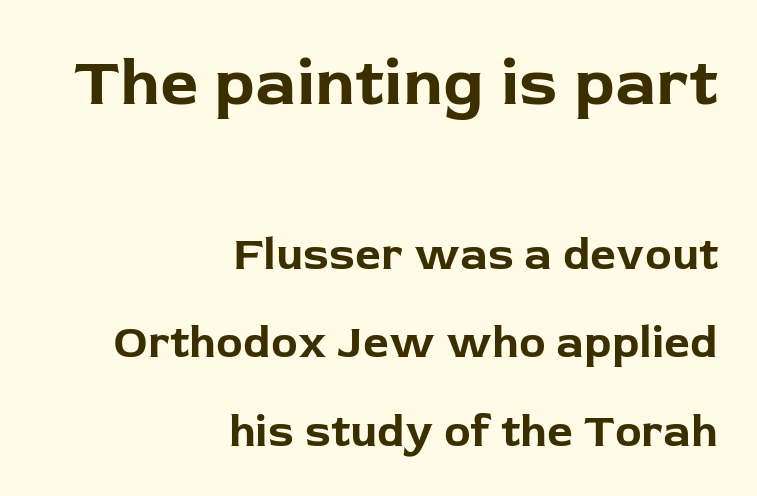
Q: Is the text bold? A: Yes.
Q: Is the text italic (slanted)? A: No, it is upright.
Q: Is the typeface a serif or a sans-serif typeface? A: Sans-serif.
Q: Is the text underlined? A: No.
Q: How is the paragraph aligned? A: Right-aligned.
Q: Is the spacing between letters normal or unusually wide? A: Normal.
Q: Is the spacing between lines tight, normal or loose? A: Loose.
Q: Which block of text is set in a larger size, the first (top) or the second (bottom)? A: The first (top) one.
Q: Width (condensed, normal, or wide)? A: Normal.
Q: Stroke contrast? A: Low.
Q: x-height? A: Medium.
Q: Monospaced? A: No.
